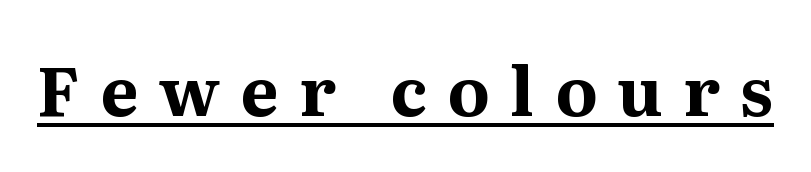
The image shows 68 px bold serif type, upright; set unusually wide letter spacing (+0.3 em), underlined; medium stroke contrast and a medium x-height.
